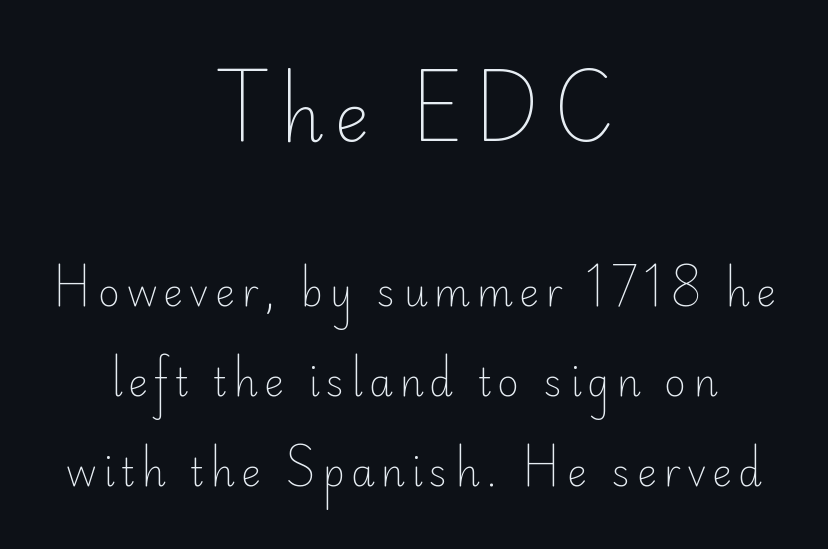
{"serif": "no", "italic": "no", "bold": "no", "weight": "light", "width": "normal", "stroke_contrast": "low", "x_height": "small", "monospaced": "no", "underline": "no", "align": "center", "line_spacing": "loose", "line_spacing_ratio": 2.37, "larger_block": "first", "size_ratio": 1.74, "glyph_px": 66}
